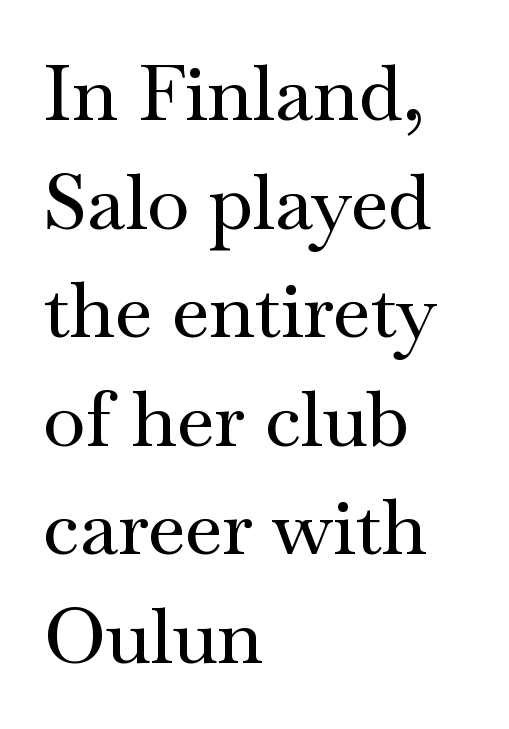
{"serif": "yes", "italic": "no", "width": "wide", "stroke_contrast": "medium", "x_height": "small", "monospaced": "no", "underline": "no", "align": "left", "line_spacing": "normal", "line_spacing_ratio": 1.41, "letter_spacing": "normal", "letter_spacing_em": 0.0, "glyph_px": 77}
